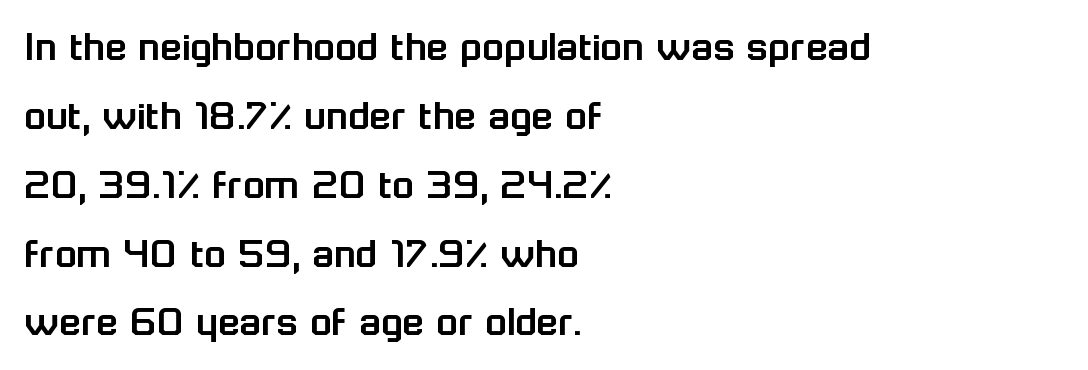
Characters follow at the spacing the type designer built in. No italicization has been applied; the sample stays upright. Looks like regular typesetting: each glyph gets only the width it needs. The vertical gap from one line to the next is medium.
